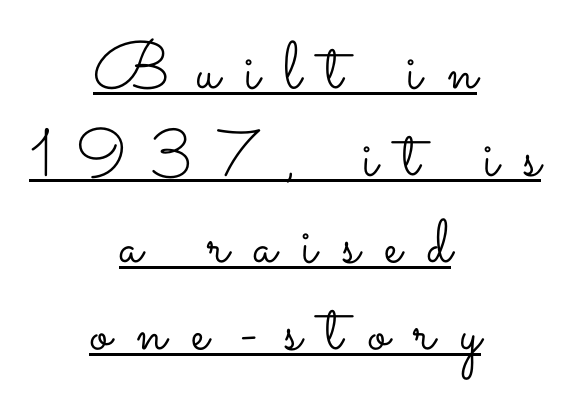
The image shows 67 px light, wide type; set centered, normal line spacing (1.3x), unusually wide letter spacing (+0.38 em), underlined; low stroke contrast and a small x-height.
